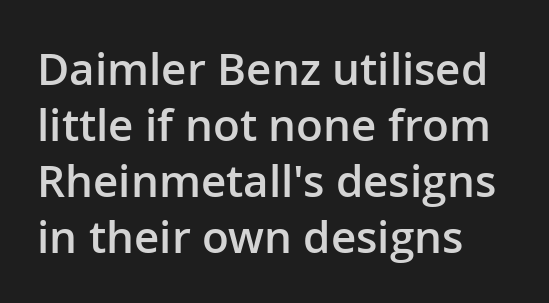
{"serif": "no", "italic": "no", "bold": "semi", "weight": "semibold", "width": "normal", "stroke_contrast": "low", "x_height": "medium", "monospaced": "no", "underline": "no", "align": "left", "line_spacing": "normal", "line_spacing_ratio": 1.27, "letter_spacing": "normal", "letter_spacing_em": 0.0, "glyph_px": 44}
